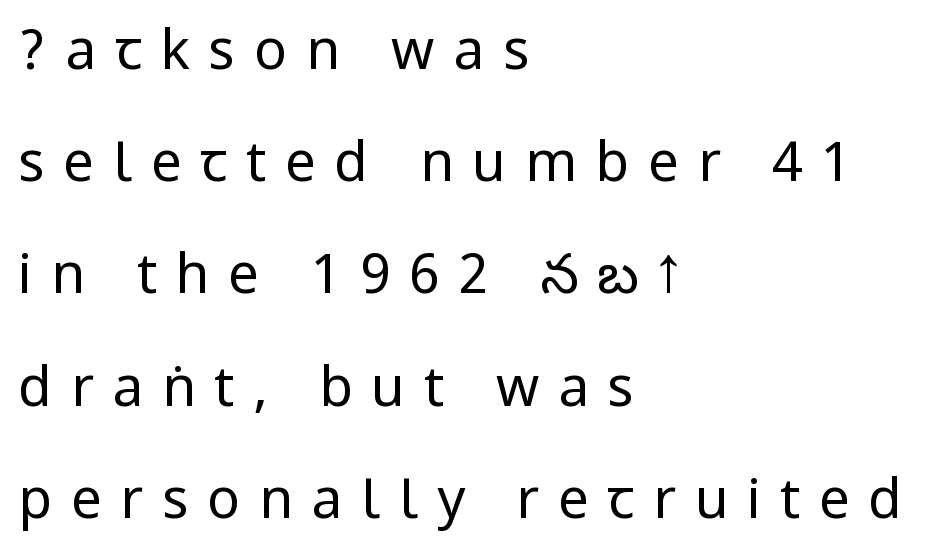
Q: Is the text bold? A: No.
Q: Is the text italic (slanted)? A: No, it is upright.
Q: Is the typeface a serif or a sans-serif typeface? A: Sans-serif.
Q: Is the text underlined? A: No.
Q: How is the paragraph aligned? A: Left-aligned.
Q: Is the spacing between letters normal or unusually wide? A: Unusually wide.
Q: Is the spacing between lines tight, normal or loose? A: Loose.
Q: Width (condensed, normal, or wide)? A: Condensed.
Q: Stroke contrast? A: Low.
